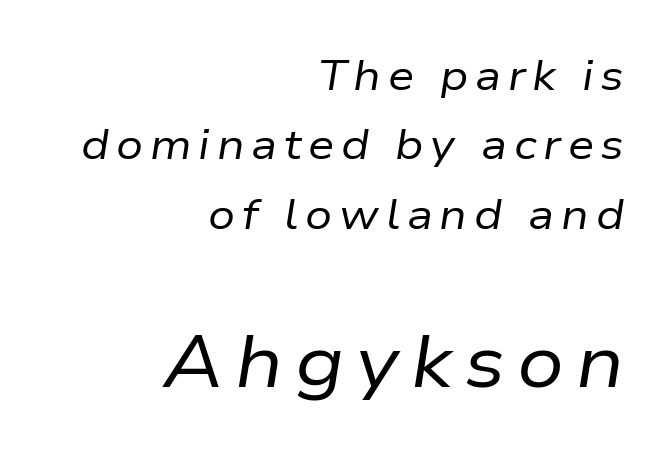
The space between consecutive lines is moderate. The passage shown is not bold in any degree. Right-aligned paragraph, ragged on the left. These lines are rendered in a variable-pitch font. The passage shown begins with its smaller block and ends with its larger one. Tall strokes in this sample are angled rather than plumb.
